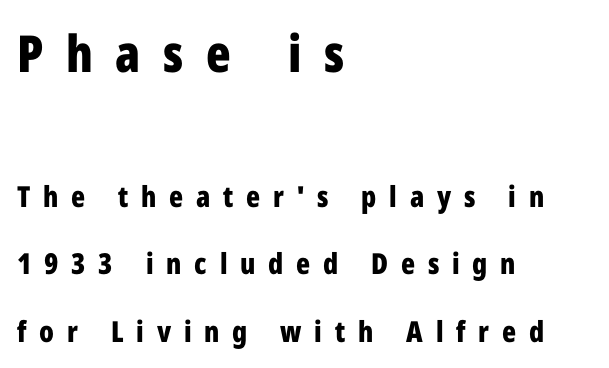
Quick note: interline space is abundant. Of the two passages, the one on top uses the larger point size. Every row of glyphs begins at an identical x-position on the left. Here the glyphs are tracked loosely, breaking word shapes into spaced letters. Varying glyph widths throughout — classic text-font behaviour.
